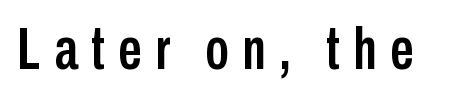
Q: Is the text italic (slanted)? A: No, it is upright.
Q: Is the typeface a serif or a sans-serif typeface? A: Sans-serif.
Q: Is the text underlined? A: No.
Q: Is the spacing between letters normal or unusually wide? A: Unusually wide.
Q: Width (condensed, normal, or wide)? A: Condensed.
Q: Stroke contrast? A: Low.
Q: x-height? A: Medium.
Q: Monospaced? A: No.
